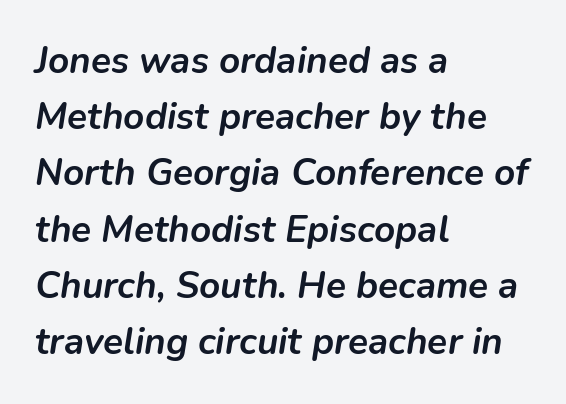
You could call the tracking neutral — neither tight nor loose. Yep, that's italic — everything's leaning. No word sits above an underline. The leading is moderate, giving the passage an even texture. Spacing verdict: proportional, widths tailored to each character. Layout note: lines flush left.
